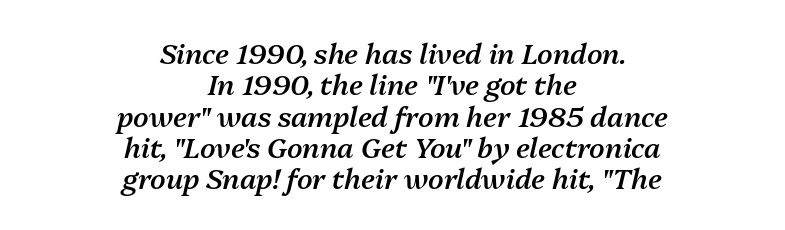
The image shows 28 px semibold type, italic (leaning right); set centered, tight line spacing (1.12x), normal letter spacing, not underlined; medium stroke contrast and a medium x-height.
